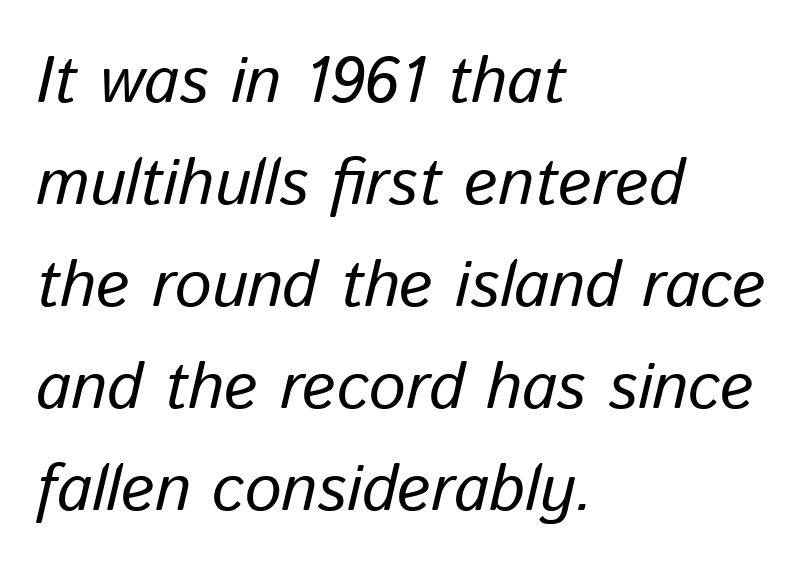
{"italic": "yes", "lean": "right", "slant_degrees": 13, "width": "normal", "stroke_contrast": "low", "x_height": "medium", "monospaced": "no", "underline": "no", "align": "left", "line_spacing": "normal", "line_spacing_ratio": 1.57, "letter_spacing": "normal", "letter_spacing_em": 0.0, "glyph_px": 65}
